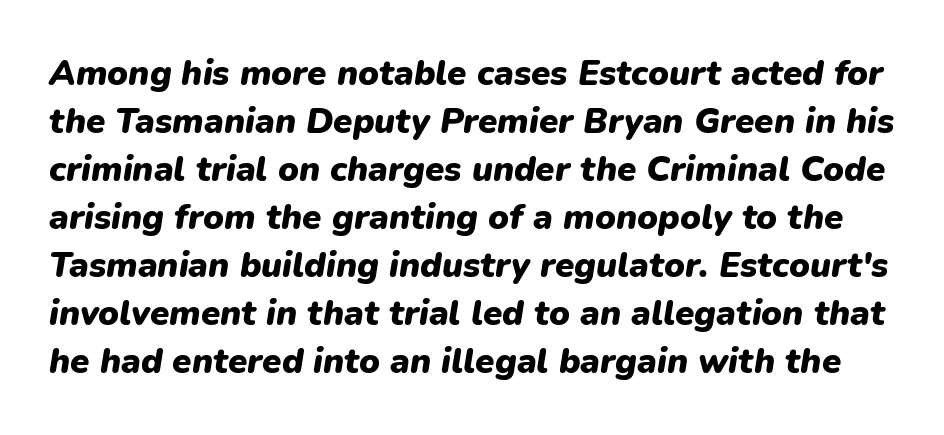
Q: Is the text bold? A: Yes.
Q: Is the text italic (slanted)? A: Yes, it leans right by about 9 degrees.
Q: Is the text underlined? A: No.
Q: Is the spacing between letters normal or unusually wide? A: Normal.
Q: Is the spacing between lines tight, normal or loose? A: Normal.
Q: Width (condensed, normal, or wide)? A: Normal.
Q: Stroke contrast? A: Low.
Q: x-height? A: Medium.
Q: Monospaced? A: No.
